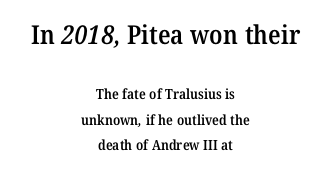
Q: Is the text bold? A: Semi-bold.
Q: Is the text underlined? A: No.
Q: How is the paragraph aligned? A: Centered.
Q: Is the spacing between letters normal or unusually wide? A: Normal.
Q: Which block of text is set in a larger size, the first (top) or the second (bottom)? A: The first (top) one.
